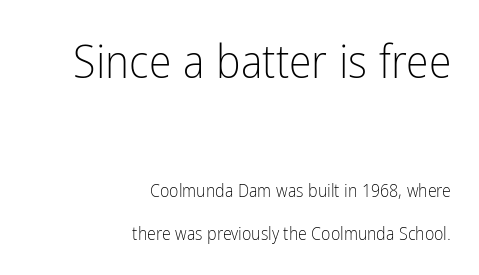
{"serif": "no", "italic": "no", "bold": "no", "weight": "light", "width": "condensed", "stroke_contrast": "low", "x_height": "medium", "monospaced": "no", "underline": "no", "align": "right", "line_spacing": "loose", "line_spacing_ratio": 2.43, "letter_spacing": "normal", "letter_spacing_em": 0.0, "larger_block": "first", "size_ratio": 2.56, "glyph_px": 46}
